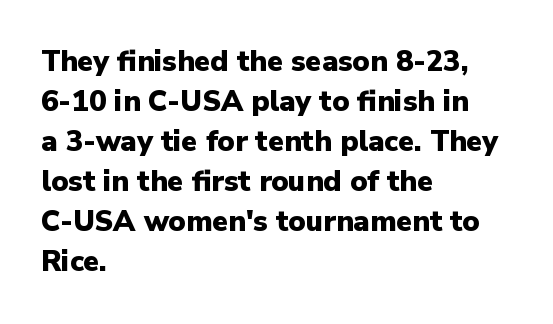
Note the varied advance widths — an 'i' is clearly narrower than an 'm'. Look at the stroke-to-counter ratio: heavy, a bold. Vertical spacing — default. Line beginnings align vertically; line endings do not. Rendered with straight, roman letterforms.
